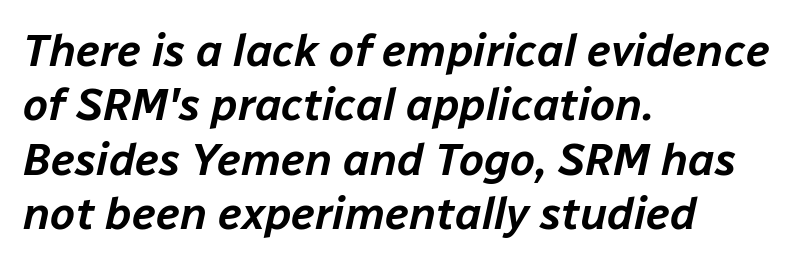
The image shows 45 px text type, italic (leaning right); set left-aligned, line spacing 1.21x, normal letter spacing, not underlined; low stroke contrast and a medium x-height.
